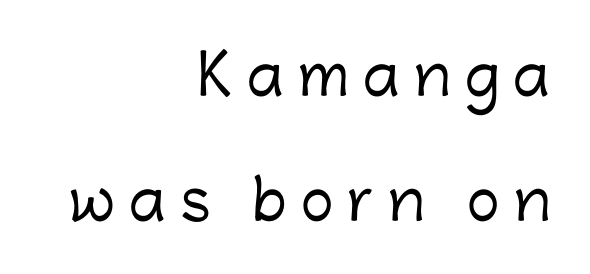
The letters are spread apart with noticeably loose tracking. Loosely led — the rows are spread out. This rendering features lettering with no underline. What kind of face is this? One without serifs — a sans. In terms of posture, this sample is upright. Each line ends at the same right margin while the left side varies.
